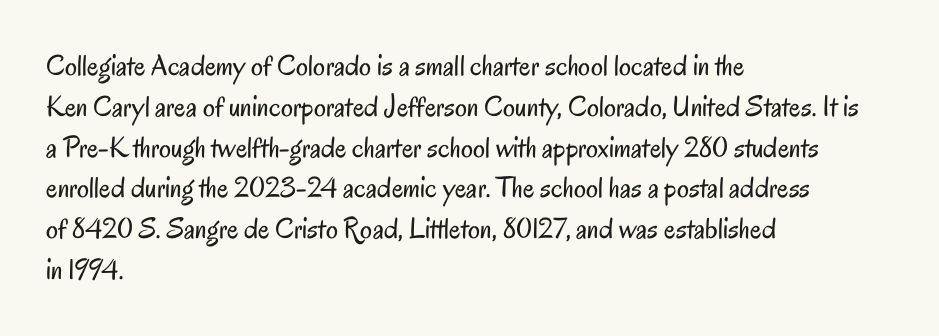
Q: Is the text bold? A: No.
Q: Is the text italic (slanted)? A: No, it is upright.
Q: Is the typeface a serif or a sans-serif typeface? A: Sans-serif.
Q: Is the text underlined? A: No.
Q: How is the paragraph aligned? A: Left-aligned.
Q: Is the spacing between letters normal or unusually wide? A: Normal.
Q: Is the spacing between lines tight, normal or loose? A: Normal.
Q: Width (condensed, normal, or wide)? A: Condensed.
Q: Stroke contrast? A: Low.
Q: x-height? A: Small.
Q: Monospaced? A: No.
